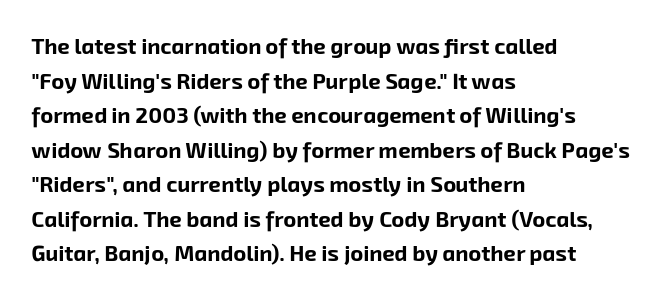
{"bold": "yes", "underline": "no", "align": "left", "line_spacing": "normal", "line_spacing_ratio": 1.57, "letter_spacing": "normal", "letter_spacing_em": 0.0, "glyph_px": 22}
